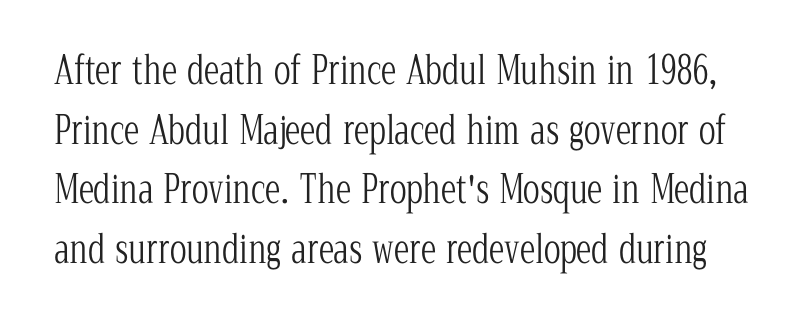
{"serif": "yes", "italic": "no", "bold": "no", "weight": "light", "width": "condensed", "stroke_contrast": "low", "x_height": "medium", "monospaced": "no", "underline": "no", "line_spacing": "normal", "line_spacing_ratio": 1.53, "letter_spacing": "normal", "letter_spacing_em": 0.0, "glyph_px": 39}
